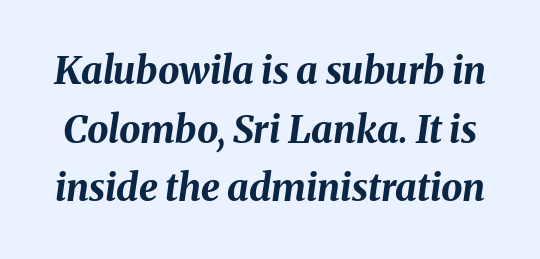
A normal amount of white space separates one row of letters from the next. Heavy, bold letterforms. Compared with ordinary roman type, these characters are visibly tilted. Standard letterfit; no display-style spreading of the glyphs. Descenders are the only things crossing below the line.
